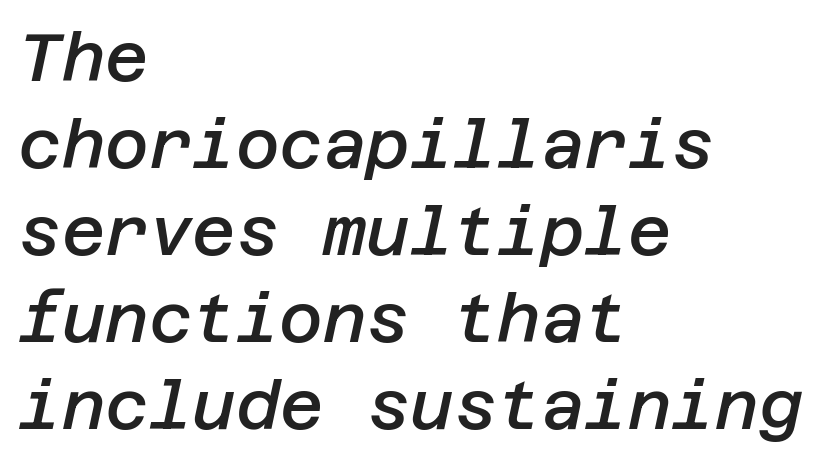
Regular leading. The setting favours the left margin, as ordinary paragraphs usually do. Default kerning and tracking; the words read as compact shapes. Tall strokes in this sample are angled rather than plumb. I'd describe the lettering as semibold — firm but not a full bold. Type without underlining.
